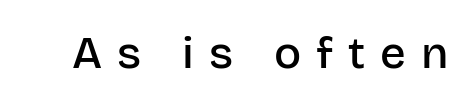
Q: Is the text bold? A: Semi-bold.
Q: Is the text italic (slanted)? A: No, it is upright.
Q: Is the typeface a serif or a sans-serif typeface? A: Sans-serif.
Q: Is the text underlined? A: No.
Q: Is the spacing between letters normal or unusually wide? A: Unusually wide.
Q: Width (condensed, normal, or wide)? A: Normal.
Q: Stroke contrast? A: Low.
Q: x-height? A: Large.
Q: Monospaced? A: No.
